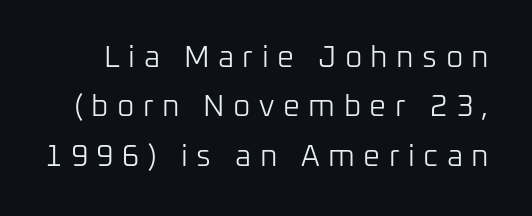
{"serif": "no", "italic": "no", "bold": "no", "weight": "light", "width": "normal", "stroke_contrast": "low", "x_height": "medium", "monospaced": "no", "underline": "no", "line_spacing": "normal", "line_spacing_ratio": 1.65, "letter_spacing": "wide", "letter_spacing_em": 0.28, "glyph_px": 30}
